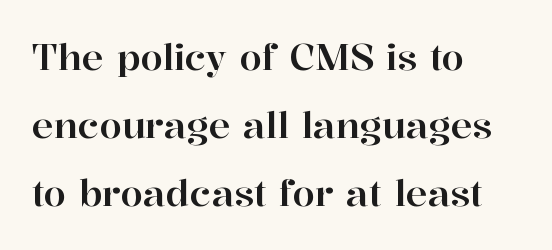
{"serif": "yes", "italic": "no", "width": "normal", "stroke_contrast": "high", "x_height": "medium", "monospaced": "no", "underline": "no", "align": "left", "line_spacing_ratio": 1.89, "letter_spacing": "normal", "letter_spacing_em": 0.0, "glyph_px": 36}
